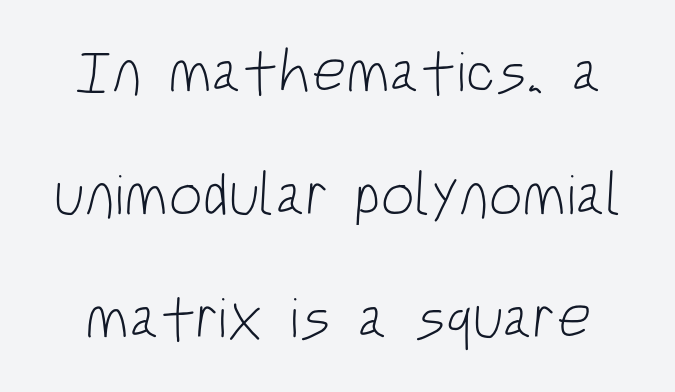
Q: Is the text bold? A: No.
Q: Is the typeface a serif or a sans-serif typeface? A: Sans-serif.
Q: Is the text underlined? A: No.
Q: Is the spacing between letters normal or unusually wide? A: Normal.
Q: Is the spacing between lines tight, normal or loose? A: Loose.
Q: Width (condensed, normal, or wide)? A: Condensed.
Q: Stroke contrast? A: Low.
Q: x-height? A: Large.
Q: Monospaced? A: No.
